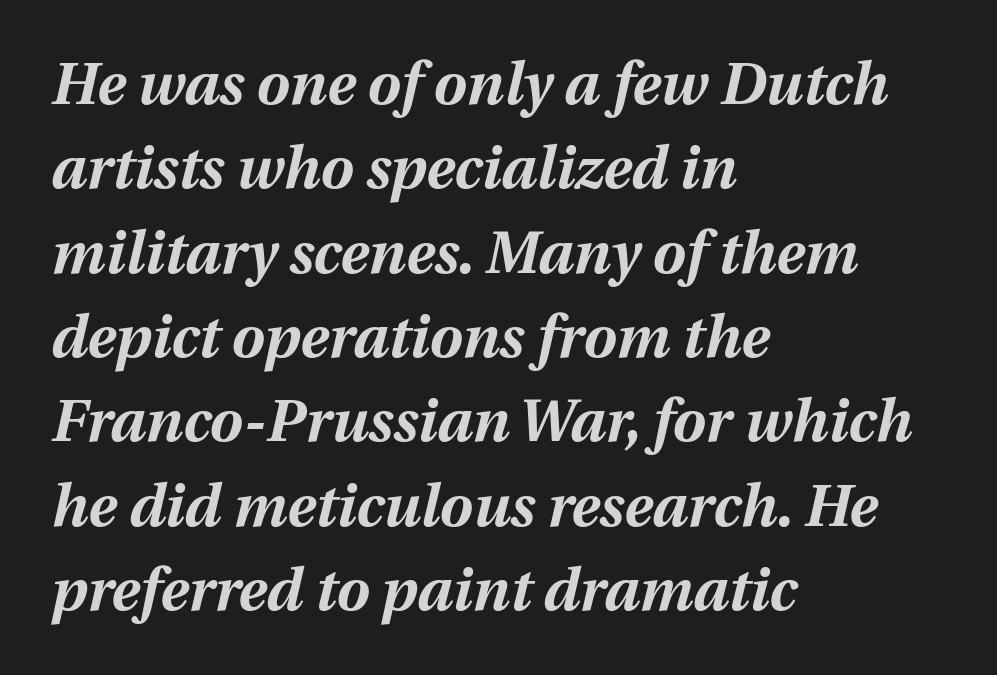
{"italic": "yes", "lean": "right", "slant_degrees": 12, "bold": "yes", "weight": "bold", "width": "normal", "stroke_contrast": "medium", "x_height": "medium", "monospaced": "no", "underline": "no", "align": "left", "line_spacing": "normal", "line_spacing_ratio": 1.43, "letter_spacing": "normal", "letter_spacing_em": 0.0, "glyph_px": 59}
